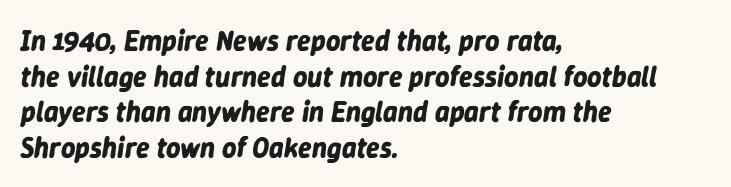
Q: Is the text bold? A: Yes.
Q: Is the text italic (slanted)? A: Yes, it leans right by about 9 degrees.
Q: Is the text underlined? A: No.
Q: How is the paragraph aligned? A: Left-aligned.
Q: Is the spacing between letters normal or unusually wide? A: Normal.
Q: Is the spacing between lines tight, normal or loose? A: Normal.
Q: Width (condensed, normal, or wide)? A: Normal.
Q: Stroke contrast? A: Low.
Q: x-height? A: Medium.
Q: Monospaced? A: No.
